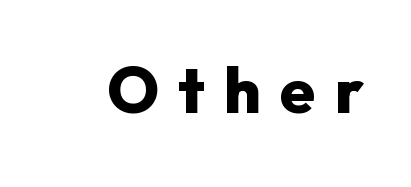
Compared with an ordinary text face, these strokes are far heavier — a full bold. Think of a printed novel: that variable character pitch is what you see here. Plain, unruled lines of type. Each letter's strokes conclude bluntly, with no projecting serifs. The lettering holds an erect, upright posture throughout. In terms of letterspacing, this is a distinctly airy, spread setting.
